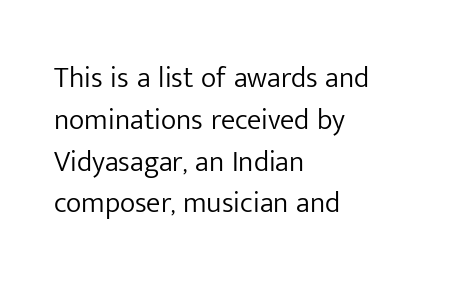
{"serif": "no", "italic": "no", "bold": "no", "weight": "light", "width": "normal", "stroke_contrast": "low", "x_height": "medium", "monospaced": "no", "underline": "no", "align": "left", "line_spacing": "normal", "line_spacing_ratio": 1.44, "letter_spacing": "normal", "letter_spacing_em": 0.0, "glyph_px": 29}
